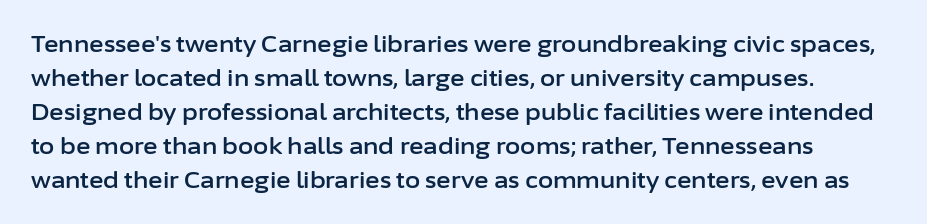
Q: Is the text italic (slanted)? A: No, it is upright.
Q: Is the text underlined? A: No.
Q: Is the spacing between letters normal or unusually wide? A: Normal.
Q: Is the spacing between lines tight, normal or loose? A: Normal.
